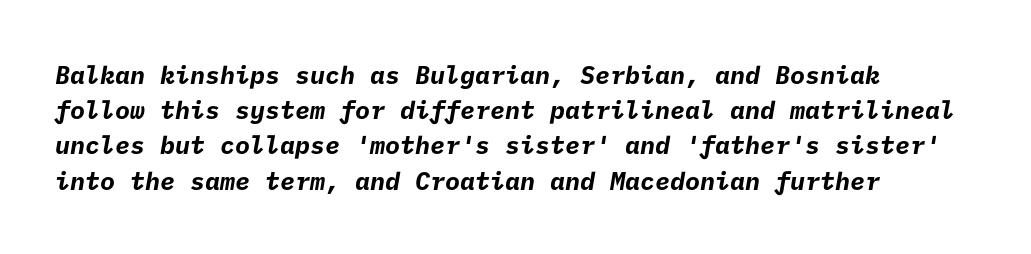
The image shows 25 px bold type; set left-aligned, normal line spacing (1.41x), normal letter spacing, not underlined.
